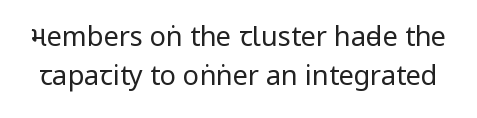
Students, observe: this is what conventionally led text looks like. The letterforms sit shoulder to shoulder at normal distance. The typesetting does not lean heavy: it is not bold. This is roman type, the default non-slanted kind. The gap between lines stays unmarked.
